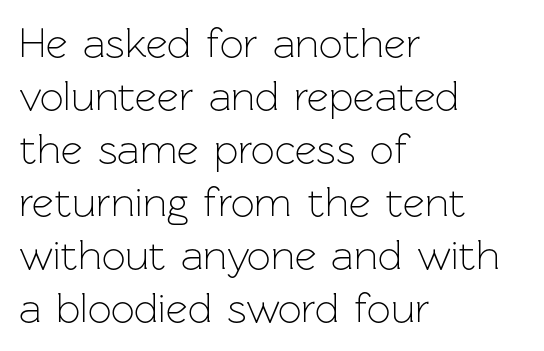
Q: Is the text bold? A: No.
Q: Is the text italic (slanted)? A: No, it is upright.
Q: Is the typeface a serif or a sans-serif typeface? A: Sans-serif.
Q: Is the text underlined? A: No.
Q: How is the paragraph aligned? A: Left-aligned.
Q: Is the spacing between letters normal or unusually wide? A: Normal.
Q: Is the spacing between lines tight, normal or loose? A: Normal.
Q: Width (condensed, normal, or wide)? A: Normal.
Q: Stroke contrast? A: Low.
Q: x-height? A: Medium.
Q: Monospaced? A: No.
